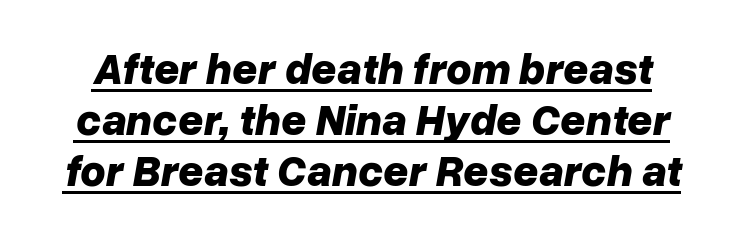
The face used here has a pronounced slope to its letters. The rendering keeps characters at their native spacing. Proportional: the letters do not fall into vertical columns. Chunky letters — that's bold for sure.
